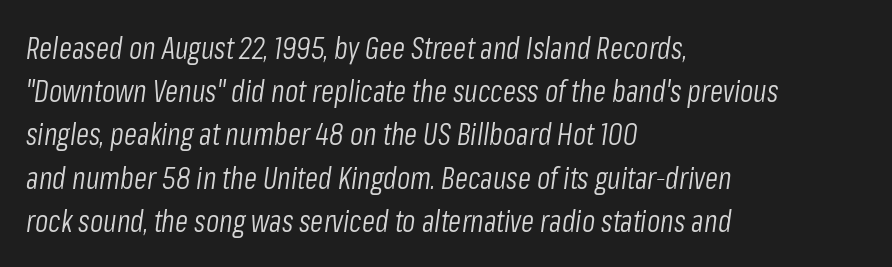
Q: Is the text bold? A: No.
Q: Is the text italic (slanted)? A: Yes, it leans right by about 8 degrees.
Q: Is the text underlined? A: No.
Q: How is the paragraph aligned? A: Left-aligned.
Q: Is the spacing between letters normal or unusually wide? A: Normal.
Q: Is the spacing between lines tight, normal or loose? A: Normal.
Q: Width (condensed, normal, or wide)? A: Condensed.
Q: Stroke contrast? A: Low.
Q: x-height? A: Medium.
Q: Monospaced? A: No.
